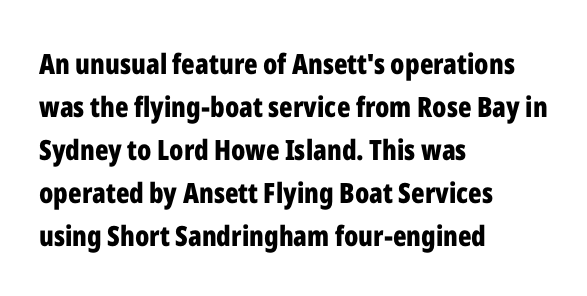
The rendering uses a bold face; every stroke is thick and dark. A typesetter would call this proportional, since set widths differ per character. Tracking value appears to be zero — textbook default spacing. Baseline-to-baseline distance is the conventional proportion of letter height. Look at the bottom of the vertical strokes: they stop flat, with no serifs. You can tell it's not italic because the verticals are truly vertical.
